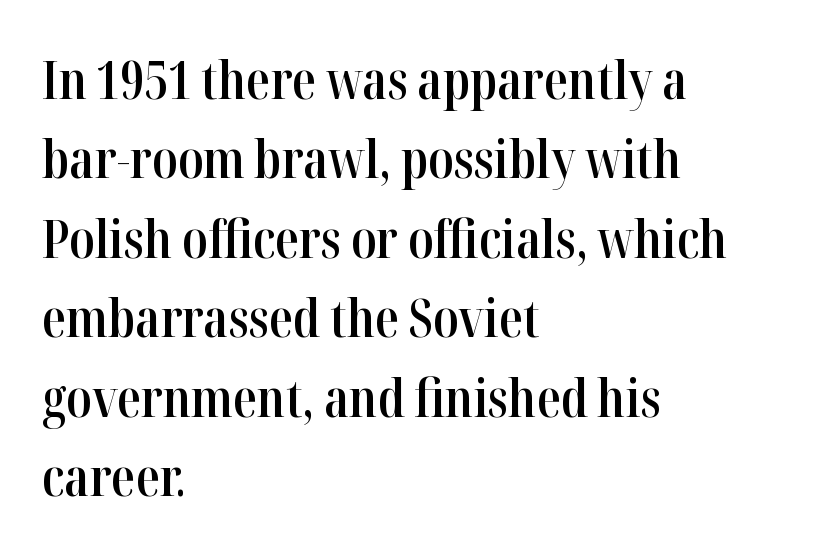
A typesetter would call this proportional, since set widths differ per character. Regarding leading, the lines here are spaced in the standard way. Glyph-to-glyph distance matches everyday printed text. In terms of posture, this sample is upright.
